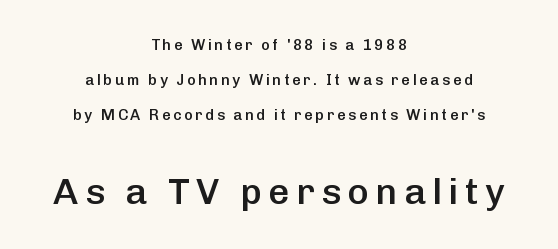
The image shows 37 px semibold sans-serif type, upright; set centered, loose line spacing (2.32x), not underlined; the second (bottom) block is 2.47x larger; low stroke contrast and a medium x-height.
